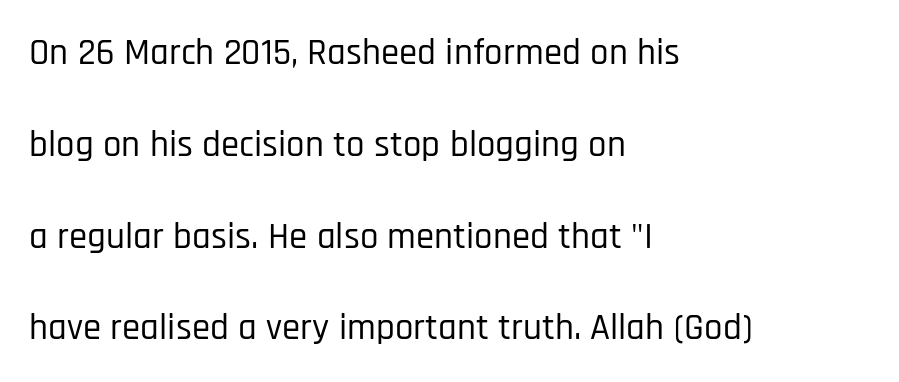
Looks like regular typesetting: each glyph gets only the width it needs. Ordinary non-slanted type is in use. The zone under the glyphs is completely vacant. The ragged edge is on the right, which tells us the setting is flush left.
